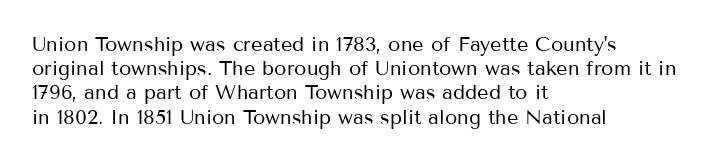
Tall strokes in this sample are plumb rather than angled. Decoration check: the copy has no underline. Words appear dense and cohesive because spacing is normal. The typesetter chose a ragged-right arrangement here.
